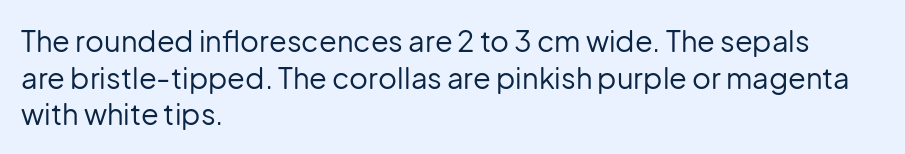
Q: Is the text bold? A: No.
Q: Is the text italic (slanted)? A: No, it is upright.
Q: Is the typeface a serif or a sans-serif typeface? A: Sans-serif.
Q: Is the text underlined? A: No.
Q: How is the paragraph aligned? A: Left-aligned.
Q: Is the spacing between letters normal or unusually wide? A: Normal.
Q: Is the spacing between lines tight, normal or loose? A: Normal.
Q: Width (condensed, normal, or wide)? A: Normal.
Q: Stroke contrast? A: Low.
Q: x-height? A: Medium.
Q: Monospaced? A: No.
